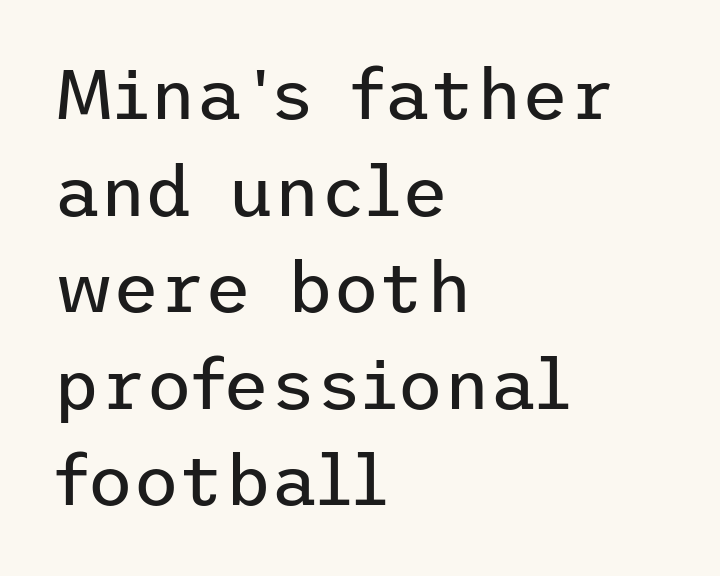
A light-to-regular cut is what we see here. The rag falls on the right side of this text block. Students, note that the glyphs here touch the page at normal intervals. This sample uses an upright cut, with every glyph sitting square on the baseline. The characters display no serif detailing; their extremities are plain.
